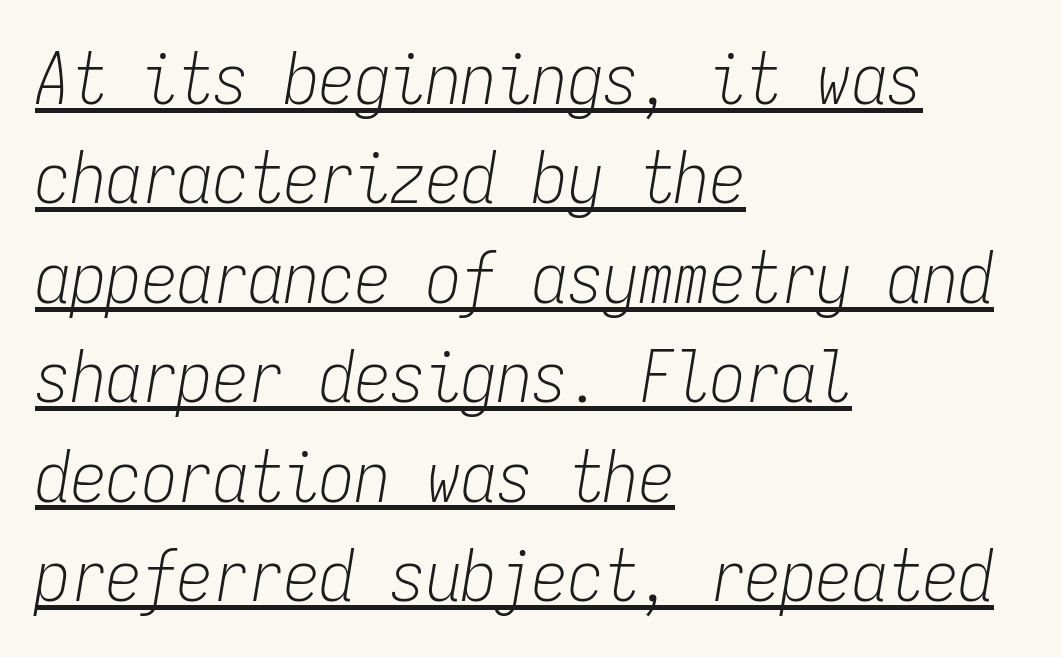
Q: Is the text bold? A: No.
Q: Is the text italic (slanted)? A: Yes, it leans right by about 9 degrees.
Q: Is the text underlined? A: Yes.
Q: How is the paragraph aligned? A: Left-aligned.
Q: Is the spacing between letters normal or unusually wide? A: Normal.
Q: Is the spacing between lines tight, normal or loose? A: Normal.
Q: Width (condensed, normal, or wide)? A: Condensed.
Q: Stroke contrast? A: Low.
Q: x-height? A: Medium.
Q: Monospaced? A: Yes.
